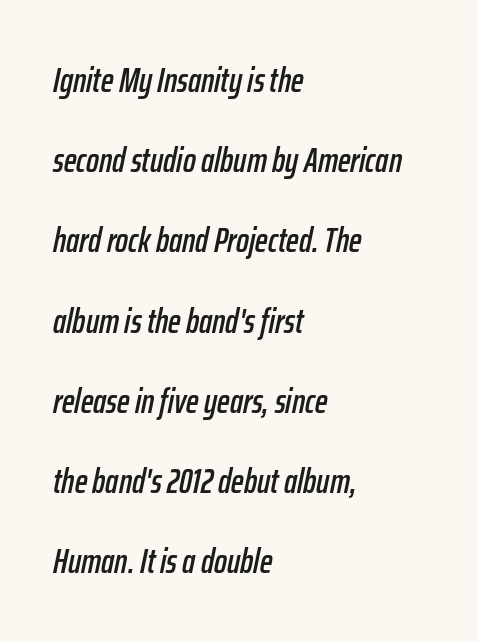
Does the copy run flush right? No — it runs flush left. The specimen omits any rule beneath the text block's lines. Is this a fixed-width face? No — the glyphs have proportional, varying widths. The leading is generous, giving the passage an open texture. Designer's note — italics engaged. Words appear dense and cohesive because spacing is normal.
